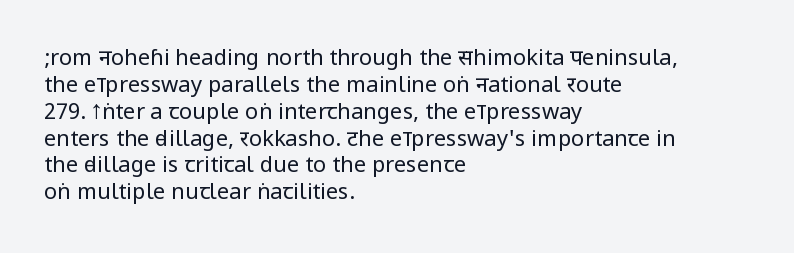
Honestly, the letter spacing is just normal — you wouldn't notice it. A student would call this left alignment; a typographer would say flush left, rag right. The font sits on the lighter half of the weight spectrum, regular included. Just letters on the line, the space beneath them empty.
